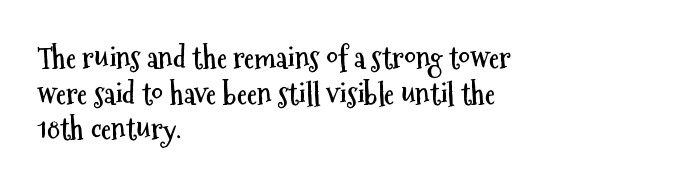
Q: Is the text bold? A: Yes.
Q: Is the text italic (slanted)? A: No, it is upright.
Q: Is the typeface a serif or a sans-serif typeface? A: Sans-serif.
Q: Is the text underlined? A: No.
Q: How is the paragraph aligned? A: Left-aligned.
Q: Is the spacing between letters normal or unusually wide? A: Normal.
Q: Width (condensed, normal, or wide)? A: Condensed.
Q: Stroke contrast? A: Medium.
Q: x-height? A: Medium.
Q: Monospaced? A: No.
